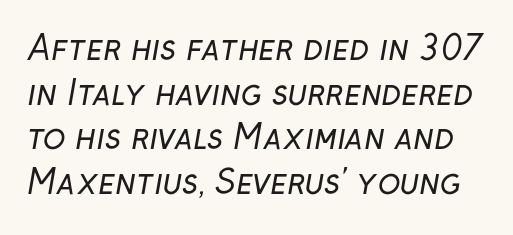
The image shows 33 px regular-weight sans-serif type; set normal line spacing (1.35x), normal letter spacing, not underlined; low stroke contrast and a medium x-height.
